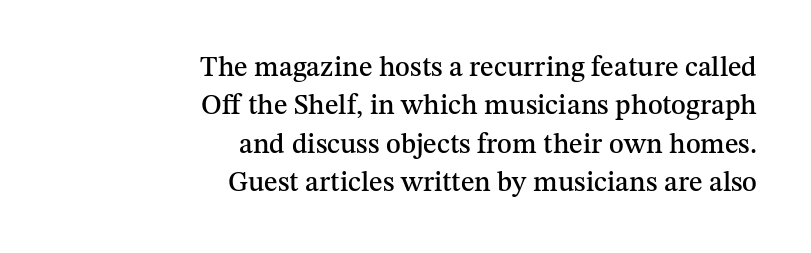
Q: Is the text italic (slanted)? A: No, it is upright.
Q: Is the typeface a serif or a sans-serif typeface? A: Serif.
Q: Is the text underlined? A: No.
Q: How is the paragraph aligned? A: Right-aligned.
Q: Is the spacing between letters normal or unusually wide? A: Normal.
Q: Is the spacing between lines tight, normal or loose? A: Normal.
Q: Width (condensed, normal, or wide)? A: Normal.
Q: Stroke contrast? A: Medium.
Q: x-height? A: Medium.
Q: Monospaced? A: No.
